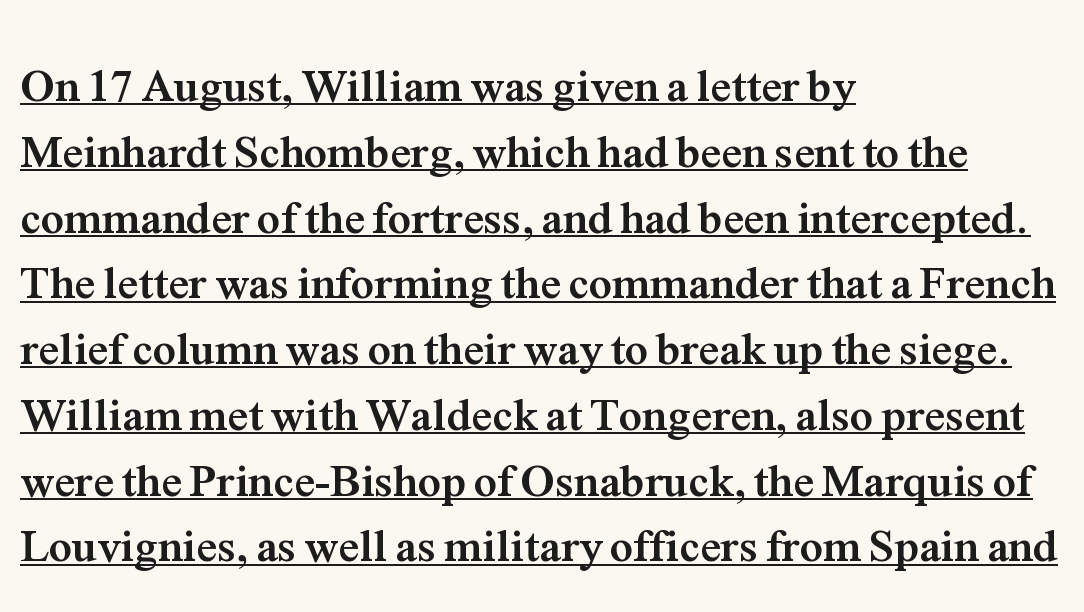
Q: Is the text bold? A: Yes.
Q: Is the text italic (slanted)? A: No, it is upright.
Q: Is the typeface a serif or a sans-serif typeface? A: Serif.
Q: Is the text underlined? A: Yes.
Q: How is the paragraph aligned? A: Left-aligned.
Q: Is the spacing between letters normal or unusually wide? A: Normal.
Q: Is the spacing between lines tight, normal or loose? A: Normal.
Q: Width (condensed, normal, or wide)? A: Normal.
Q: Stroke contrast? A: Medium.
Q: x-height? A: Medium.
Q: Monospaced? A: No.
